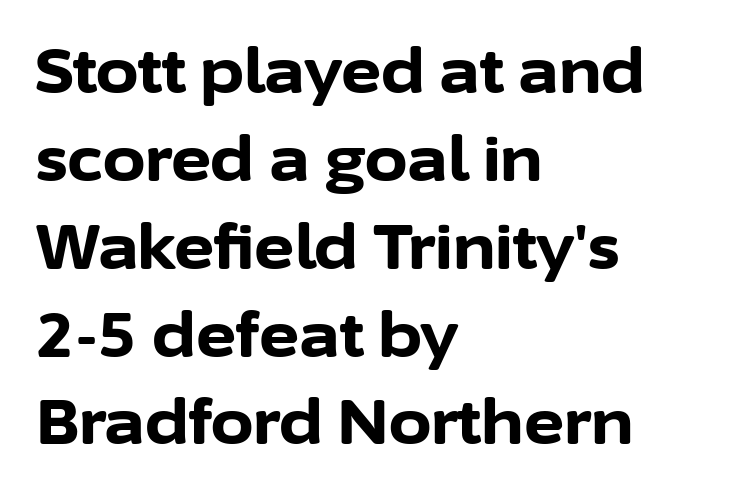
{"serif": "no", "italic": "no", "bold": "yes", "weight": "bold", "width": "normal", "stroke_contrast": "low", "x_height": "medium", "monospaced": "no", "underline": "no", "align": "left", "line_spacing": "normal", "line_spacing_ratio": 1.44, "letter_spacing": "normal", "letter_spacing_em": 0.0, "glyph_px": 61}
